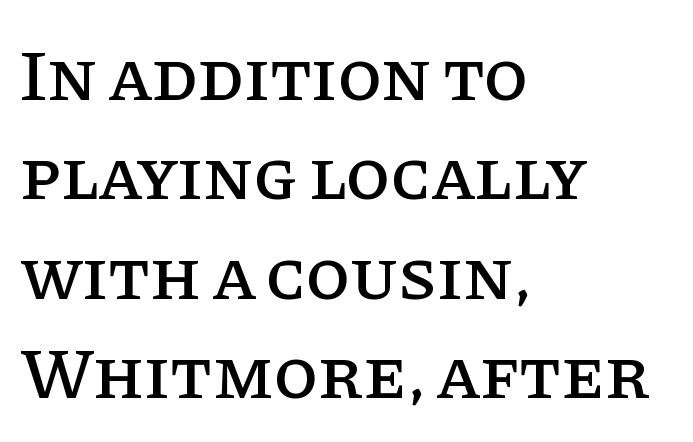
Q: Is the text italic (slanted)? A: No, it is upright.
Q: Is the typeface a serif or a sans-serif typeface? A: Serif.
Q: Is the text underlined? A: No.
Q: How is the paragraph aligned? A: Left-aligned.
Q: Is the spacing between letters normal or unusually wide? A: Normal.
Q: Is the spacing between lines tight, normal or loose? A: Normal.
Q: Width (condensed, normal, or wide)? A: Normal.
Q: Stroke contrast? A: Low.
Q: x-height? A: Large.
Q: Monospaced? A: No.
